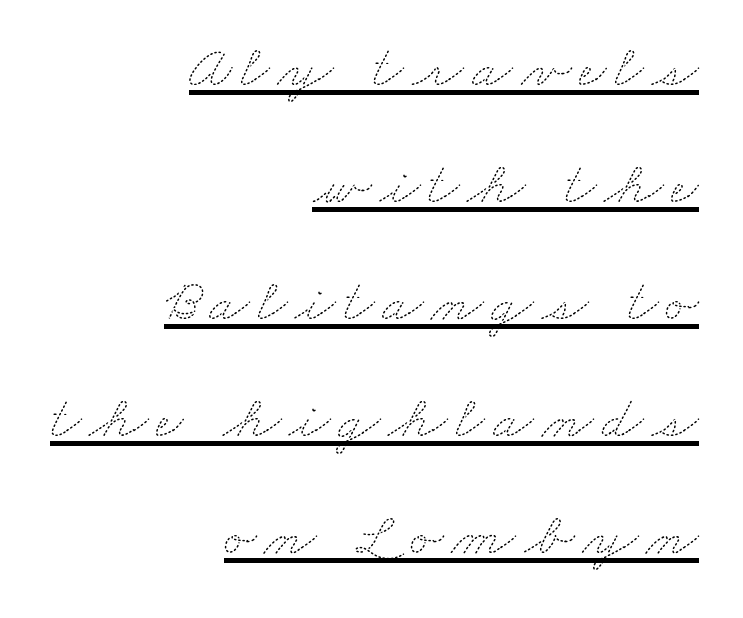
{"bold": "no", "weight": "thin", "width": "wide", "stroke_contrast": "medium", "x_height": "small", "monospaced": "no", "underline": "yes", "align": "right", "line_spacing": "loose", "line_spacing_ratio": 1.95, "glyph_px": 60}
